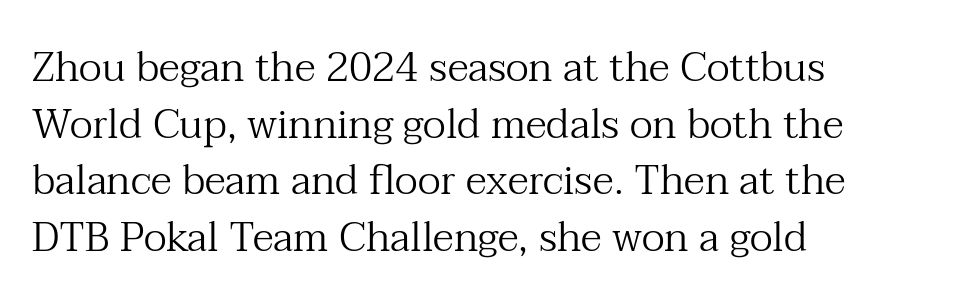
Small tapered or slab feet sit at the stroke ends, so this counts as serif. Weight: regular or lighter. This is roman type, the default non-slanted kind. How are the letters spaced? Ordinarily, with no added tracking.
